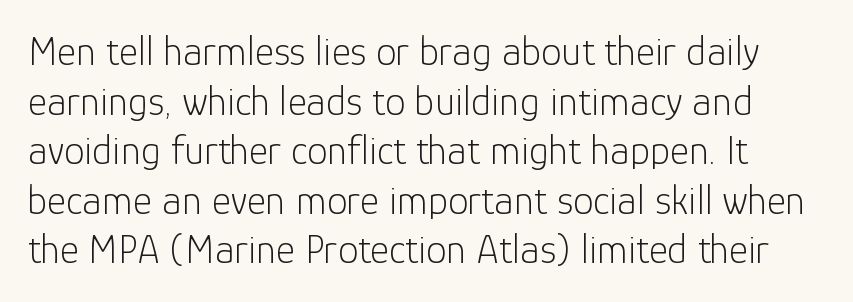
Q: Is the text bold? A: No.
Q: Is the text italic (slanted)? A: No, it is upright.
Q: Is the typeface a serif or a sans-serif typeface? A: Sans-serif.
Q: Is the text underlined? A: No.
Q: Is the spacing between letters normal or unusually wide? A: Normal.
Q: Width (condensed, normal, or wide)? A: Normal.
Q: Stroke contrast? A: Low.
Q: x-height? A: Medium.
Q: Monospaced? A: No.
